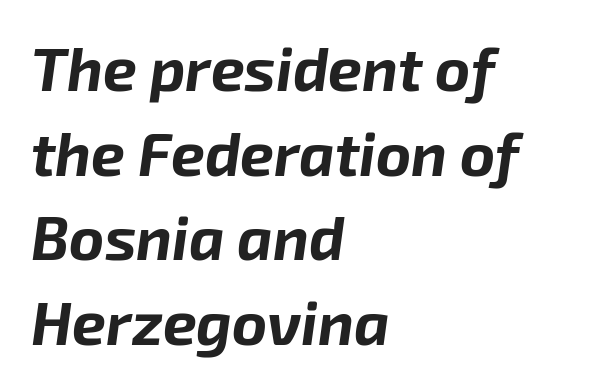
{"italic": "yes", "lean": "right", "slant_degrees": 8, "bold": "yes", "weight": "bold", "width": "normal", "stroke_contrast": "low", "x_height": "medium", "monospaced": "no", "underline": "no", "align": "left", "line_spacing": "normal", "line_spacing_ratio": 1.41, "letter_spacing": "normal", "letter_spacing_em": 0.0, "glyph_px": 60}
